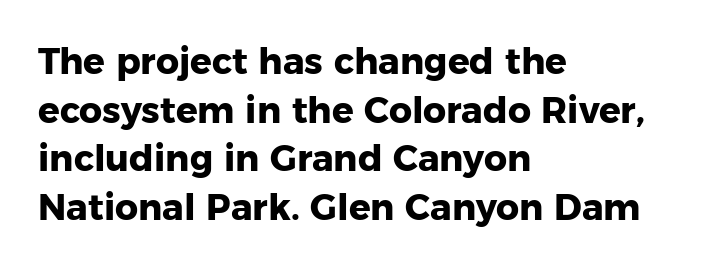
Q: Is the text bold? A: Yes.
Q: Is the text italic (slanted)? A: No, it is upright.
Q: Is the typeface a serif or a sans-serif typeface? A: Sans-serif.
Q: Is the text underlined? A: No.
Q: How is the paragraph aligned? A: Left-aligned.
Q: Is the spacing between letters normal or unusually wide? A: Normal.
Q: Is the spacing between lines tight, normal or loose? A: Normal.
Q: Width (condensed, normal, or wide)? A: Normal.
Q: Stroke contrast? A: Low.
Q: x-height? A: Medium.
Q: Monospaced? A: No.
